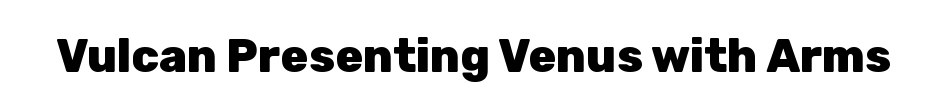
{"serif": "no", "italic": "no", "bold": "yes", "weight": "heavy", "width": "normal", "stroke_contrast": "low", "x_height": "medium", "monospaced": "no", "underline": "no", "letter_spacing": "normal", "letter_spacing_em": 0.0, "glyph_px": 46}
